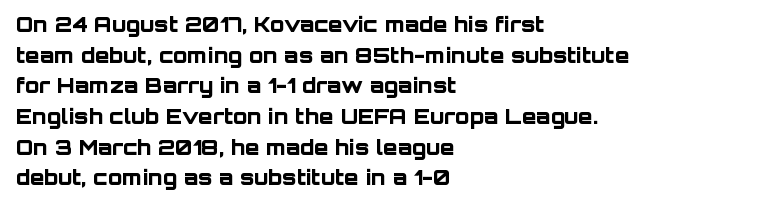
Q: Is the text bold? A: Yes.
Q: Is the text italic (slanted)? A: No, it is upright.
Q: Is the text underlined? A: No.
Q: How is the paragraph aligned? A: Left-aligned.
Q: Is the spacing between letters normal or unusually wide? A: Normal.
Q: Is the spacing between lines tight, normal or loose? A: Normal.
